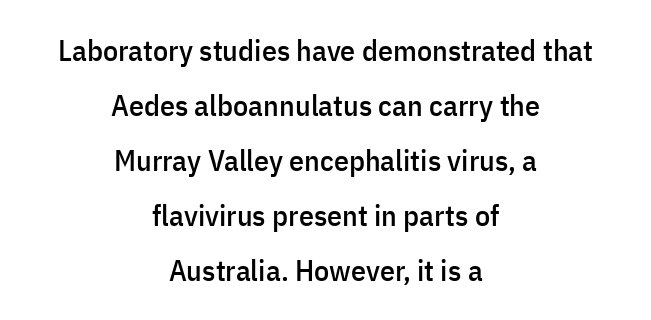
Letterform terminals end flat and unadorned throughout the passage. Which margin do the lines hug? Neither — every line sits in the middle. Italic: no, the glyphs are upright roman. Plain, unruled lines of type. You could not count columns in this text — the font is proportionally spaced. The letterforms sit shoulder to shoulder at normal distance.
